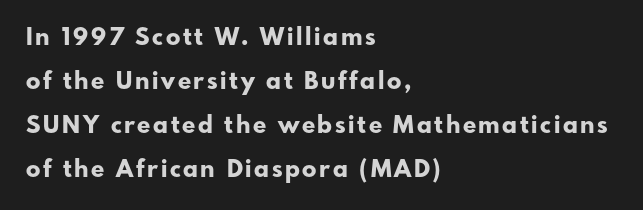
Designer's note — italics off, roman on. Clear beneath every line of the passage. One-word summary of the alignment: left. In terms of weight, the rendering is a true, heavy bold.
